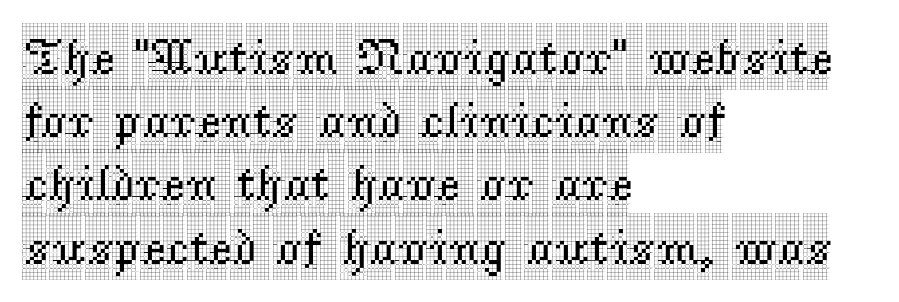
Q: Is the text italic (slanted)? A: No, it is upright.
Q: Is the typeface a serif or a sans-serif typeface? A: Serif.
Q: Is the text underlined? A: No.
Q: How is the paragraph aligned? A: Left-aligned.
Q: Is the spacing between letters normal or unusually wide? A: Normal.
Q: Width (condensed, normal, or wide)? A: Condensed.
Q: x-height? A: Large.
Q: Monospaced? A: No.
